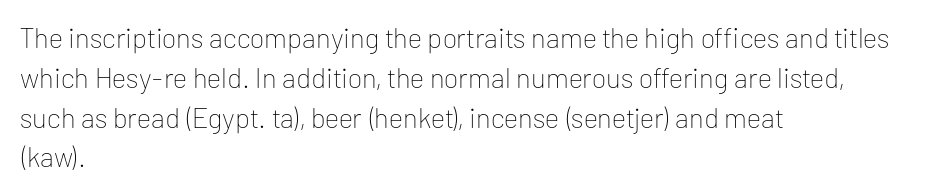
The image shows 28 px thin sans-serif type, upright; set left-aligned, normal line spacing (1.42x), normal letter spacing, not underlined; low stroke contrast and a medium x-height.
